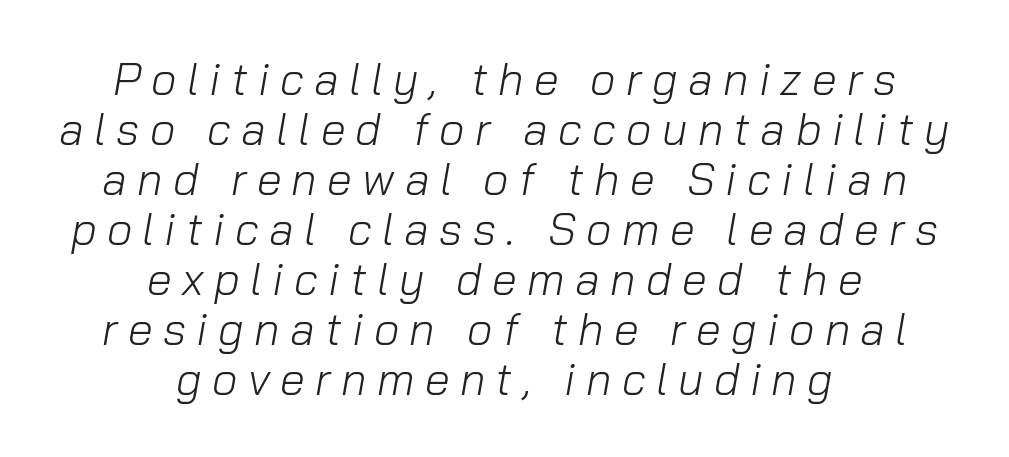
The letterforms sit at book weight or below. This sample trades vertical openness for compactness between lines. One-word summary of the alignment: center. Looks like regular typesetting: each glyph gets only the width it needs. Nobody drew a line under any word here.
